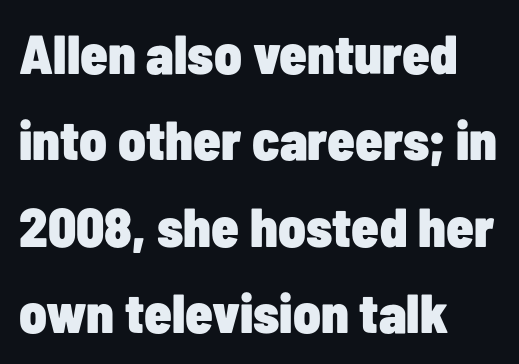
Q: Is the text bold? A: Yes.
Q: Is the text italic (slanted)? A: No, it is upright.
Q: Is the typeface a serif or a sans-serif typeface? A: Sans-serif.
Q: Is the text underlined? A: No.
Q: How is the paragraph aligned? A: Left-aligned.
Q: Is the spacing between letters normal or unusually wide? A: Normal.
Q: Is the spacing between lines tight, normal or loose? A: Normal.
Q: Width (condensed, normal, or wide)? A: Condensed.
Q: Stroke contrast? A: Low.
Q: x-height? A: Medium.
Q: Monospaced? A: No.
